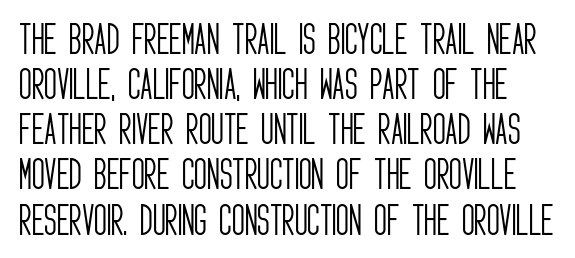
Q: Is the text bold? A: No.
Q: Is the text italic (slanted)? A: No, it is upright.
Q: Is the typeface a serif or a sans-serif typeface? A: Sans-serif.
Q: Is the text underlined? A: No.
Q: Is the spacing between letters normal or unusually wide? A: Normal.
Q: Is the spacing between lines tight, normal or loose? A: Normal.
Q: Width (condensed, normal, or wide)? A: Condensed.
Q: Stroke contrast? A: Low.
Q: x-height? A: Large.
Q: Monospaced? A: No.
